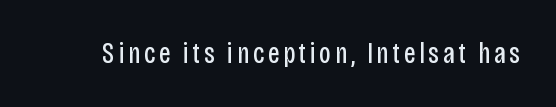
Q: Is the text bold? A: No.
Q: Is the text italic (slanted)? A: No, it is upright.
Q: Is the typeface a serif or a sans-serif typeface? A: Sans-serif.
Q: Is the text underlined? A: No.
Q: Width (condensed, normal, or wide)? A: Condensed.
Q: Stroke contrast? A: Low.
Q: x-height? A: Large.
Q: Monospaced? A: No.
